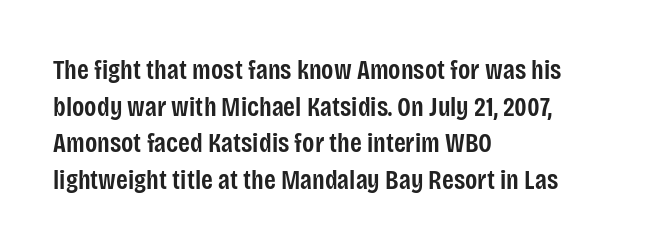
Successive baselines arrive at the customary interval. Nothing unusual about the tracking: characters are spaced as the font intends. Clear beneath every line of the passage. The lettering stays uniformly vertical, giving the passage a roman look. A somewhat darkened texture: the type is semibold rather than bold. Left-aligned paragraph, ragged on the right.
